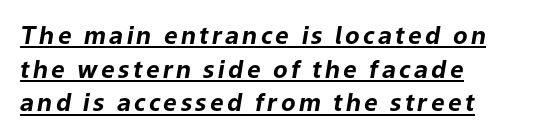
The image shows 24 px bold type, italic (leaning right); set normal line spacing (1.4x), underlined.
